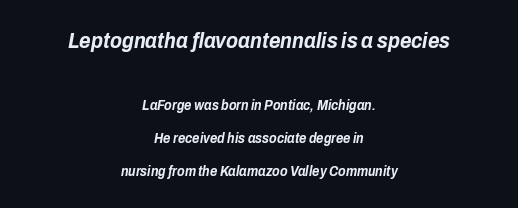
Airy leading. Large over small — that's the arrangement of the two blocks here. Each line is balanced around a shared central axis. Students, note that the glyphs here touch the page at normal intervals. Is the type slanted? Yes — the strokes lean at a clear angle. These words are printed bold, with thick strokes throughout.
